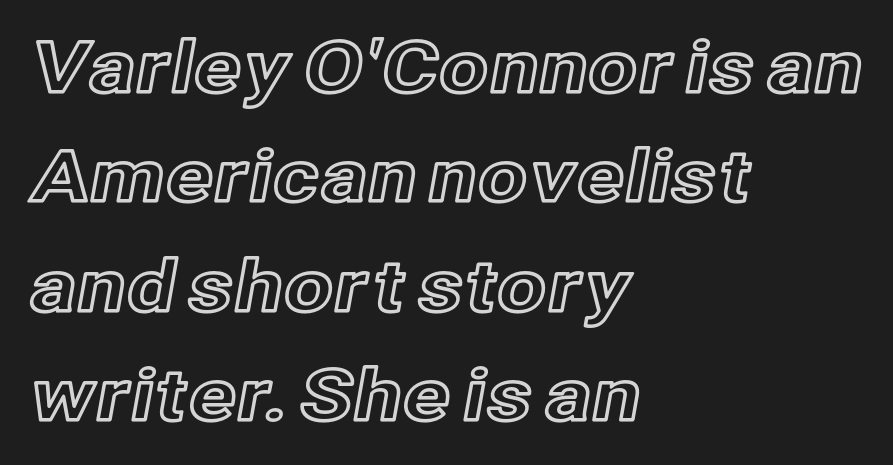
In CSS terms this would be text-align: left. You could not count columns in this text — the font is proportionally spaced. The strip under each line holds only bare page. In terms of letterspacing, this is plain default setting. Evenly set lines give the paragraph a standard silhouette.
